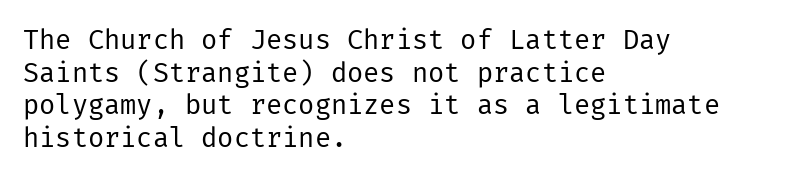
What stands out about the letter spacing? Nothing — it is the standard amount. This is not heavy type; no bold has been used. Just letters on the line, the space beneath them empty. Notice how the stems are strictly vertical — no italics here. This rendering uses left alignment, leaving the right contour irregular.
